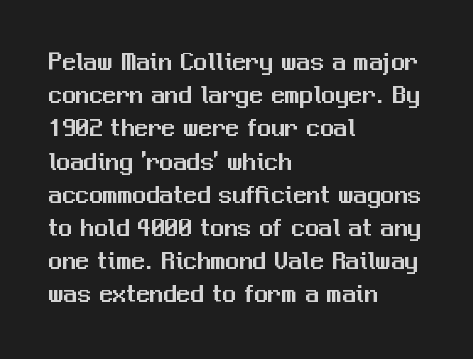
{"italic": "no", "underline": "no", "align": "left", "line_spacing_ratio": 1.23, "letter_spacing": "normal", "letter_spacing_em": 0.0, "glyph_px": 27}
